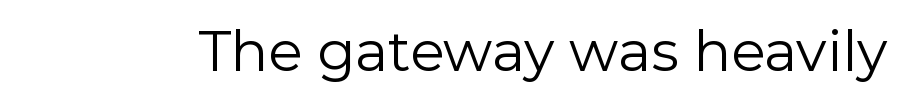
The image shows 56 px regular-weight sans-serif type, upright; set normal letter spacing, not underlined; a medium x-height.
